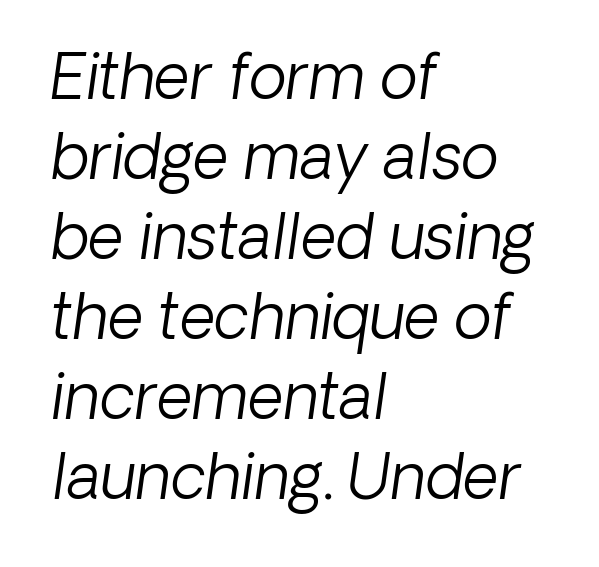
{"serif": "no", "bold": "no", "weight": "light", "width": "normal", "stroke_contrast": "low", "x_height": "medium", "monospaced": "no", "underline": "no", "align": "left", "line_spacing": "normal", "line_spacing_ratio": 1.29, "letter_spacing": "normal", "letter_spacing_em": 0.0, "glyph_px": 62}
